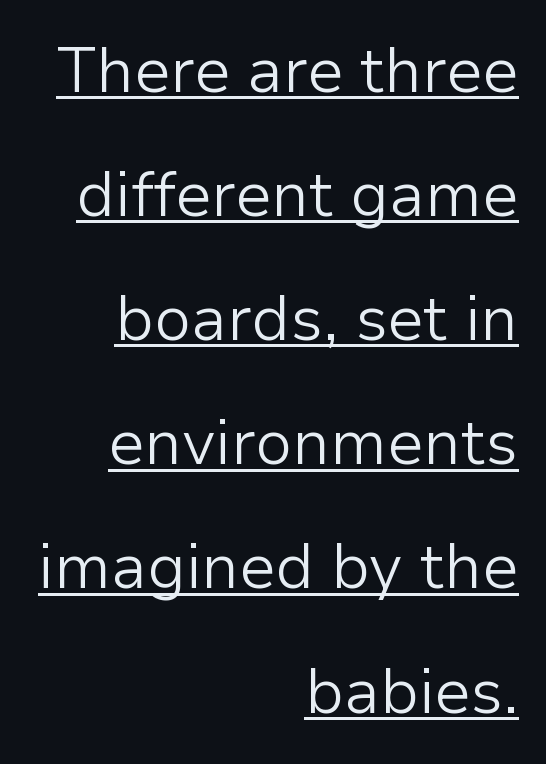
The image shows 63 px light sans-serif type, upright; set right-aligned, loose line spacing (1.97x), normal letter spacing, underlined; low stroke contrast and a medium x-height.
